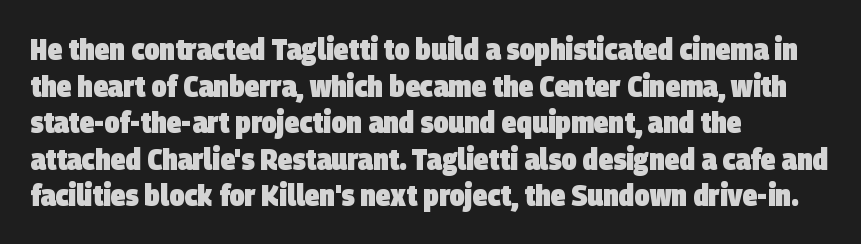
The image shows 30 px heavy, condensed sans-serif type; set left-aligned, line spacing 1.22x, normal letter spacing, not underlined; low stroke contrast and a large x-height.
